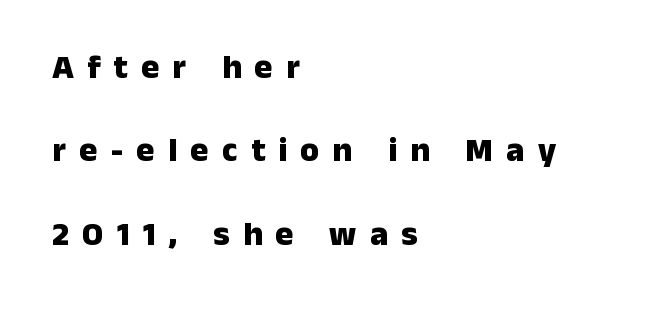
Serif or sans? Sans — the stroke terminals are bare. This sample has the flowing, uneven cadence of proportional lettering. The rendering inserts visible extra space after every character. Leftover space on each line is placed entirely after the last word.
